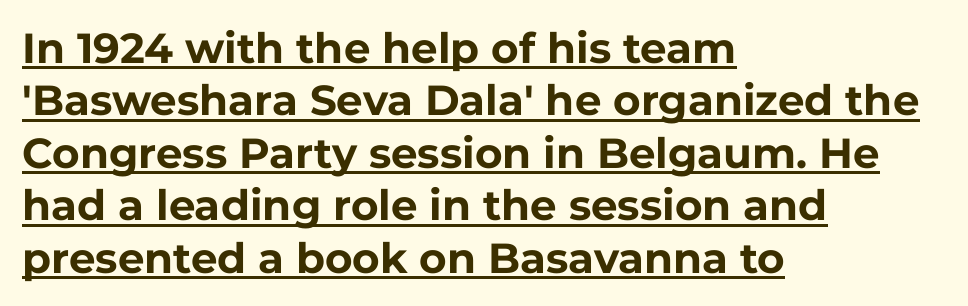
Q: Is the text bold? A: Yes.
Q: Is the text italic (slanted)? A: No, it is upright.
Q: Is the typeface a serif or a sans-serif typeface? A: Sans-serif.
Q: Is the text underlined? A: Yes.
Q: How is the paragraph aligned? A: Left-aligned.
Q: Is the spacing between letters normal or unusually wide? A: Normal.
Q: Is the spacing between lines tight, normal or loose? A: Normal.
Q: Width (condensed, normal, or wide)? A: Normal.
Q: Stroke contrast? A: Low.
Q: x-height? A: Medium.
Q: Monospaced? A: No.
